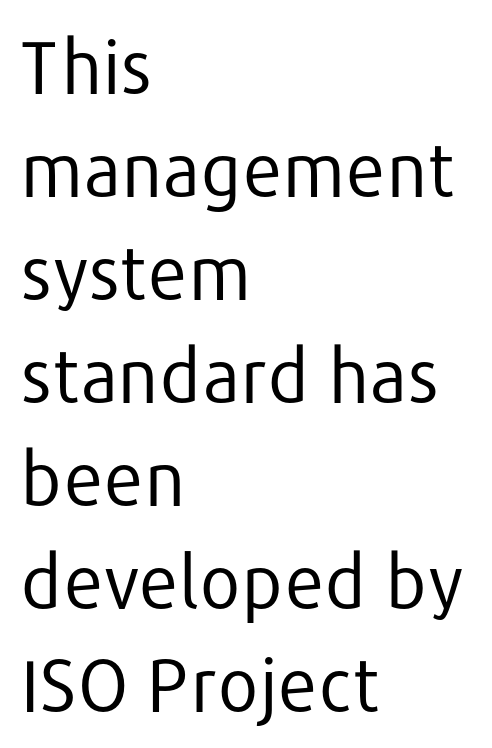
The image shows 73 px regular-weight sans-serif type, upright; set left-aligned, normal line spacing (1.41x), normal letter spacing, not underlined; low stroke contrast and a medium x-height.
